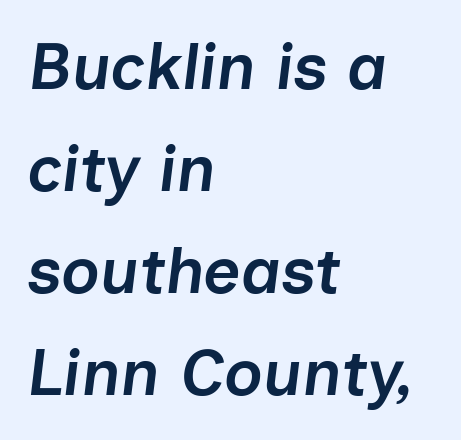
Q: Is the text bold? A: Semi-bold.
Q: Is the text italic (slanted)? A: Yes, it leans right by about 7 degrees.
Q: Is the text underlined? A: No.
Q: How is the paragraph aligned? A: Left-aligned.
Q: Is the spacing between letters normal or unusually wide? A: Normal.
Q: Is the spacing between lines tight, normal or loose? A: Normal.
Q: Width (condensed, normal, or wide)? A: Normal.
Q: Stroke contrast? A: Low.
Q: x-height? A: Medium.
Q: Monospaced? A: No.
